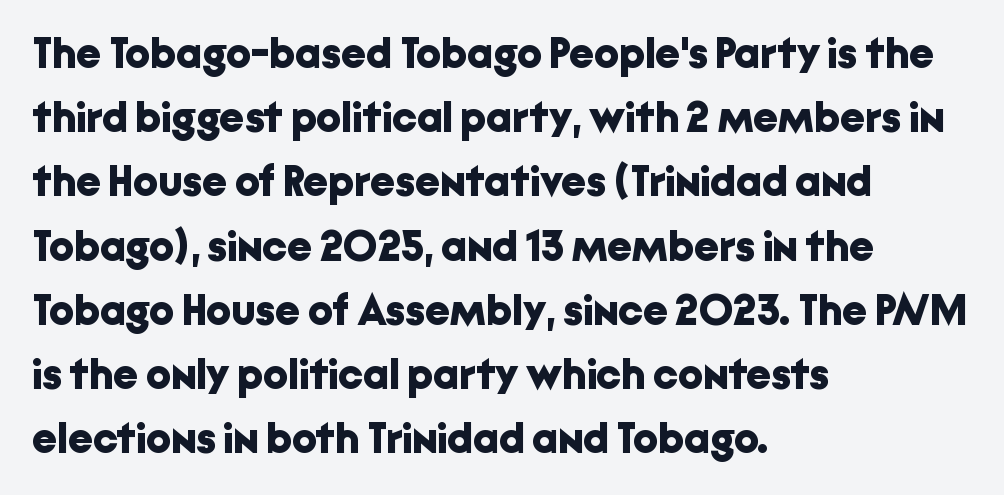
Q: Is the text bold? A: Yes.
Q: Is the text italic (slanted)? A: No, it is upright.
Q: Is the typeface a serif or a sans-serif typeface? A: Sans-serif.
Q: Is the text underlined? A: No.
Q: How is the paragraph aligned? A: Left-aligned.
Q: Is the spacing between letters normal or unusually wide? A: Normal.
Q: Is the spacing between lines tight, normal or loose? A: Normal.
Q: Width (condensed, normal, or wide)? A: Normal.
Q: Stroke contrast? A: Low.
Q: x-height? A: Medium.
Q: Monospaced? A: No.
